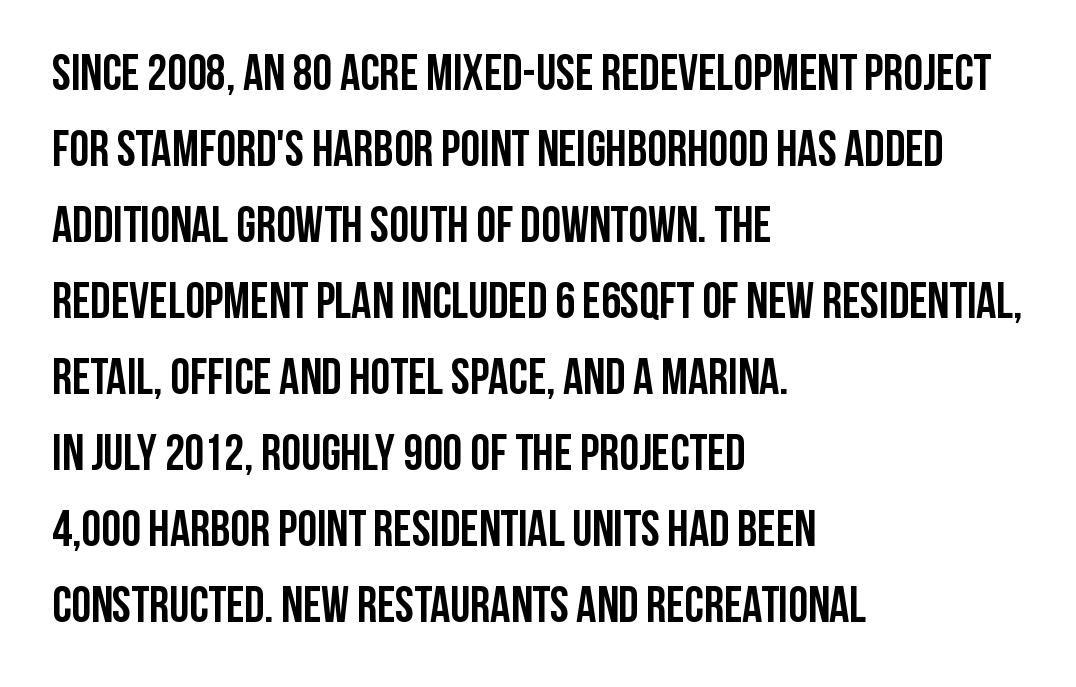
Q: Is the text bold? A: Yes.
Q: Is the text italic (slanted)? A: No, it is upright.
Q: Is the typeface a serif or a sans-serif typeface? A: Sans-serif.
Q: Is the text underlined? A: No.
Q: How is the paragraph aligned? A: Left-aligned.
Q: Is the spacing between letters normal or unusually wide? A: Normal.
Q: Is the spacing between lines tight, normal or loose? A: Normal.
Q: Width (condensed, normal, or wide)? A: Condensed.
Q: Stroke contrast? A: Low.
Q: x-height? A: Large.
Q: Monospaced? A: No.
